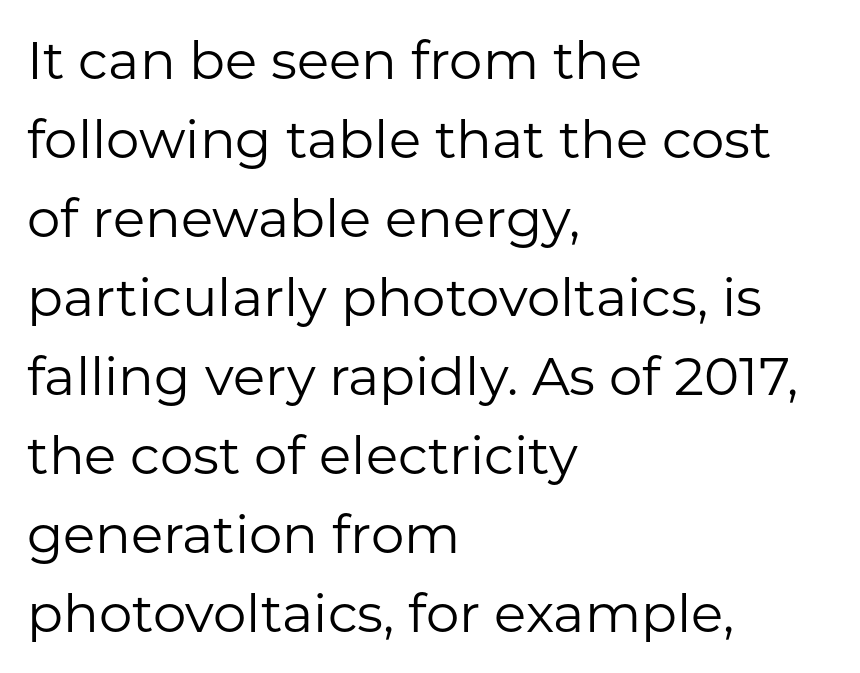
{"serif": "no", "italic": "no", "bold": "no", "weight": "regular", "width": "normal", "stroke_contrast": "low", "x_height": "medium", "monospaced": "no", "underline": "no", "align": "left", "line_spacing": "normal", "line_spacing_ratio": 1.49, "letter_spacing": "normal", "letter_spacing_em": 0.0, "glyph_px": 53}
